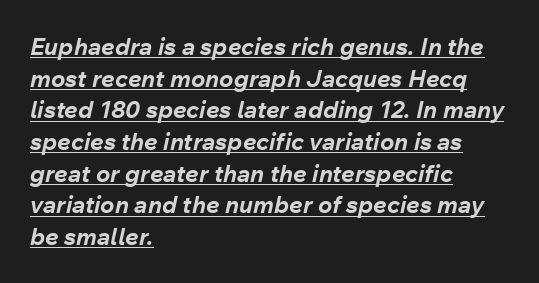
{"italic": "yes", "lean": "right", "slant_degrees": 12, "bold": "yes", "underline": "yes", "align": "left", "line_spacing": "normal", "line_spacing_ratio": 1.32, "letter_spacing": "normal", "letter_spacing_em": 0.0, "glyph_px": 24}
